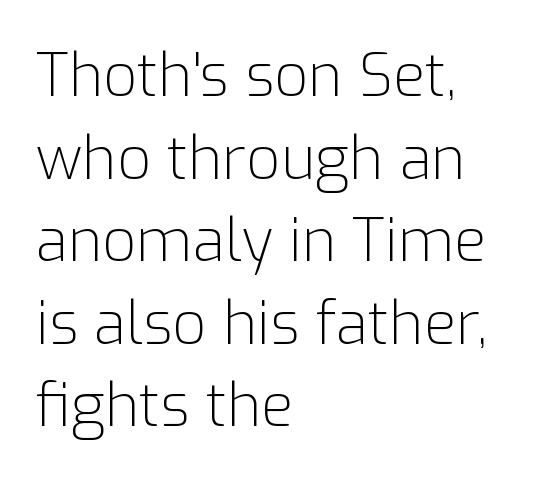
{"serif": "no", "italic": "no", "bold": "no", "weight": "light", "width": "normal", "stroke_contrast": "low", "x_height": "medium", "monospaced": "no", "underline": "no", "align": "left", "line_spacing": "normal", "line_spacing_ratio": 1.4, "letter_spacing": "normal", "letter_spacing_em": 0.0, "glyph_px": 59}
